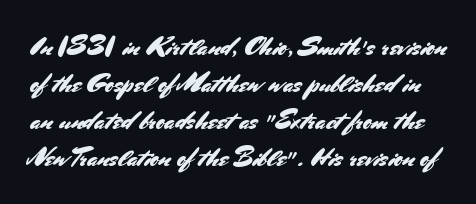
Q: Is the text italic (slanted)? A: Yes.
Q: Is the text underlined? A: No.
Q: Is the spacing between letters normal or unusually wide? A: Normal.
Q: Is the spacing between lines tight, normal or loose? A: Normal.
